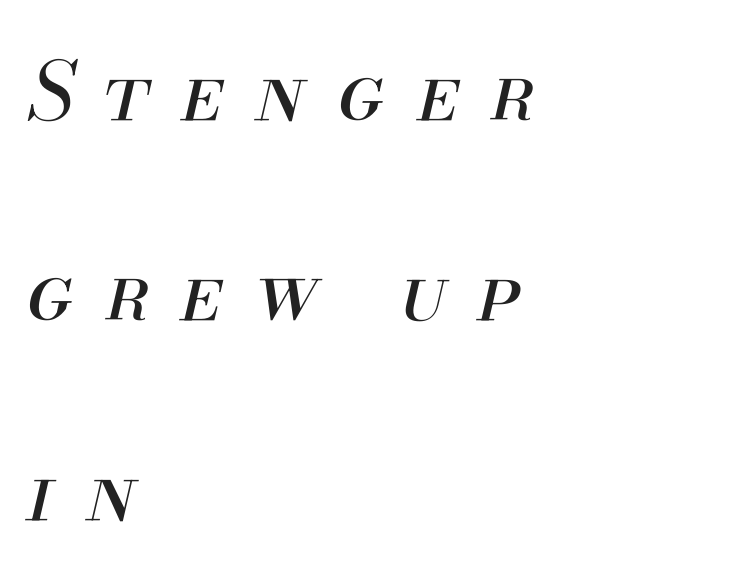
The image shows 80 px regular-weight type, italic (leaning right); set left-aligned, loose line spacing (2.5x), unusually wide letter spacing (+0.39 em), not underlined; medium stroke contrast and a small x-height.
